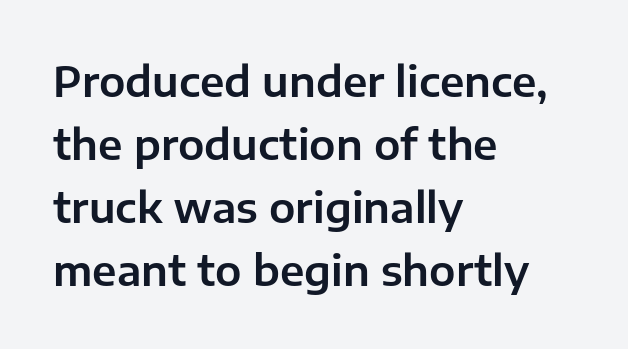
Do the characters align in a grid? No, the font is proportional. Letterform terminals end flat and unadorned throughout the passage. Tracking here is standard; glyphs follow each other at the usual distance. The glyphs are unaccompanied by any horizontal stroke below them.
